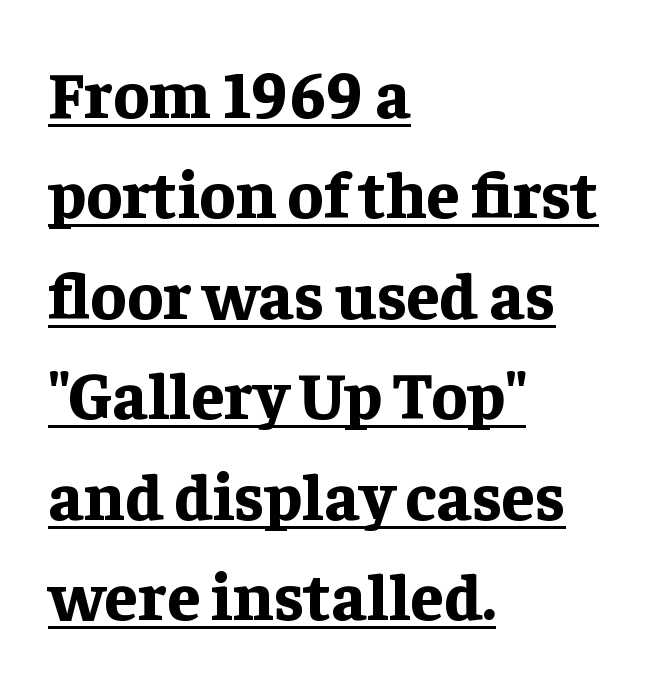
The image shows 67 px bold serif type, upright; set left-aligned, normal line spacing (1.5x), normal letter spacing, underlined; low stroke contrast and a medium x-height.
